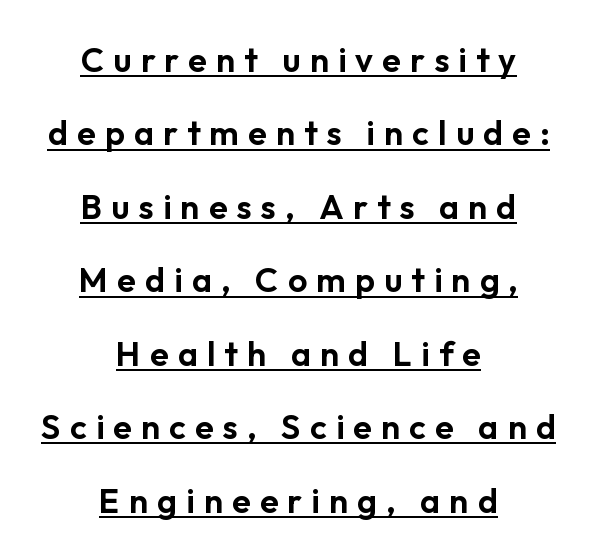
Unlike a traditional serif, this face leaves its strokes unadorned. Looks like someone drew a line under every word here. One-word summary of the alignment: center. These lines have a slow, spaced-out rhythm from letter to letter. Horizontal bands of white between lines are thick stripes. Characters remain perfectly vertical along every line.
